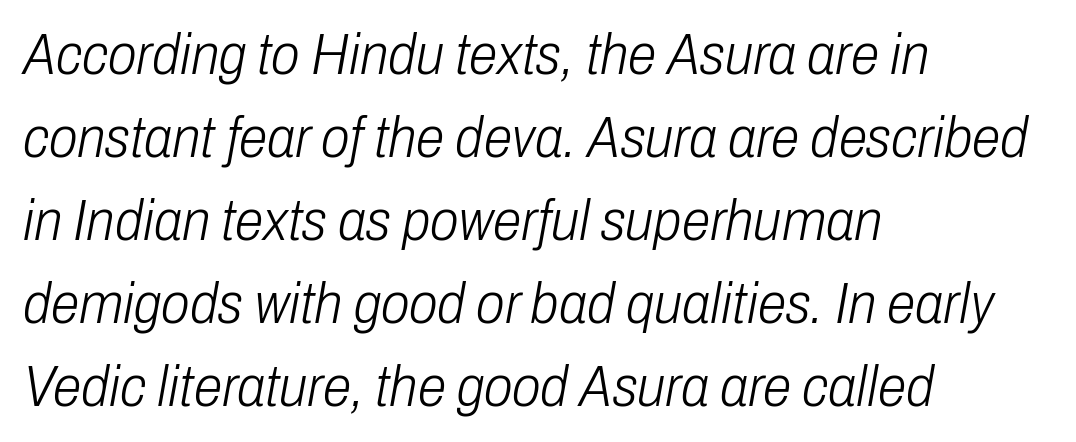
These lines are rendered in a variable-pitch font. In terms of leading, this rendering sits right in the middle. The letters are slanted; this is an italic face. This rendering uses left alignment, leaving the right contour irregular. Caption: standard tracking, unaltered. The typesetting does not lean heavy: it is not bold.
